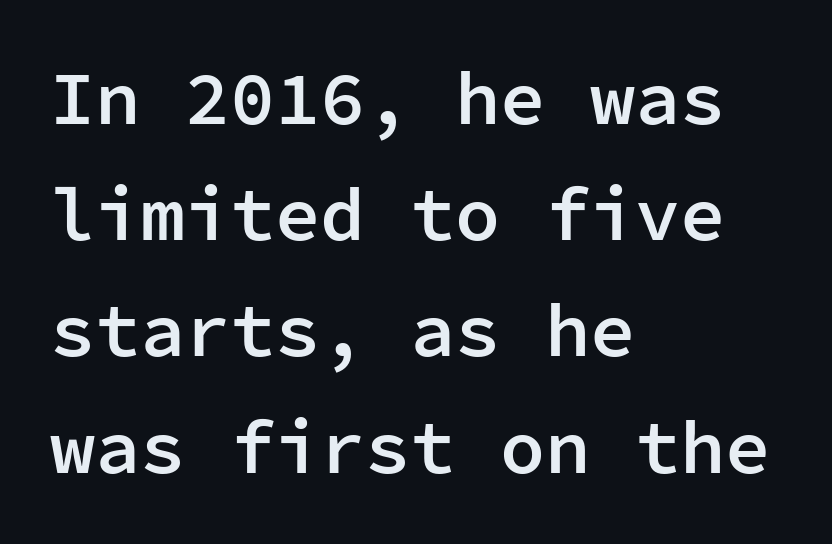
The image shows 75 px semibold sans-serif type, upright, monospaced; set left-aligned, normal line spacing (1.55x), normal letter spacing, not underlined; low stroke contrast and a medium x-height.
